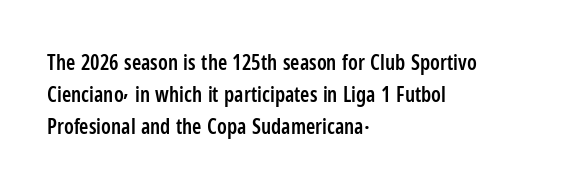
{"italic": "no", "bold": "semi", "underline": "no", "align": "left", "line_spacing": "normal", "line_spacing_ratio": 1.52, "letter_spacing": "normal", "letter_spacing_em": 0.0, "glyph_px": 21}
